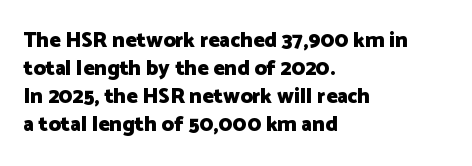
{"italic": "no", "bold": "yes", "underline": "no", "align": "left", "line_spacing": "normal", "line_spacing_ratio": 1.33, "letter_spacing": "normal", "letter_spacing_em": 0.0, "glyph_px": 21}
